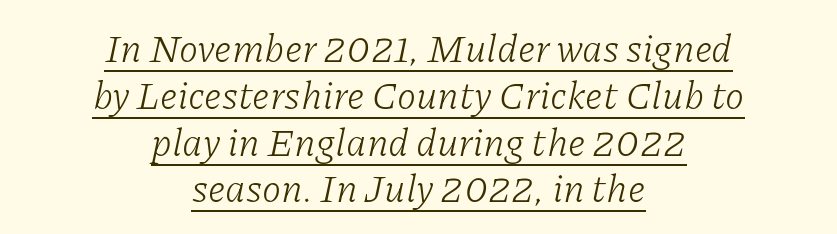
In CSS terms this would be text-align: center. Old-style or modern, the face here clearly has serifs. You could not count columns in this text — the font is proportionally spaced. There is no visible air inserted between adjacent glyphs. A rule runs beneath these lines of type. Weight: regular or lighter.
